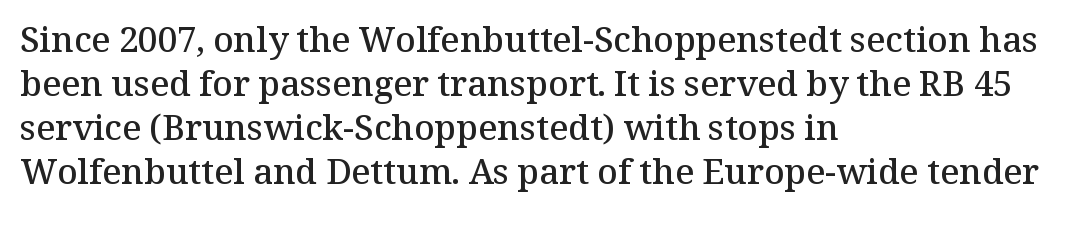
{"serif": "yes", "italic": "no", "bold": "semi", "weight": "semibold", "width": "normal", "stroke_contrast": "medium", "x_height": "medium", "monospaced": "no", "underline": "no", "align": "left", "line_spacing": "normal", "line_spacing_ratio": 1.26, "letter_spacing": "normal", "letter_spacing_em": 0.0, "glyph_px": 35}
